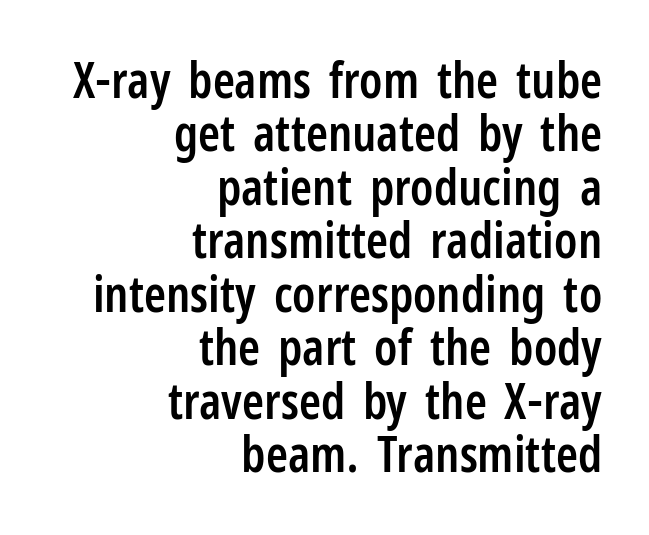
Varying glyph widths throughout — classic text-font behaviour. Reading down the column, the eye jumps only a short way to each next line. These lines keep a tight, regular rhythm from letter to letter. A student would call this right alignment; a typographer would say flush right, rag left. Check the space under the baseline: it is left empty.
